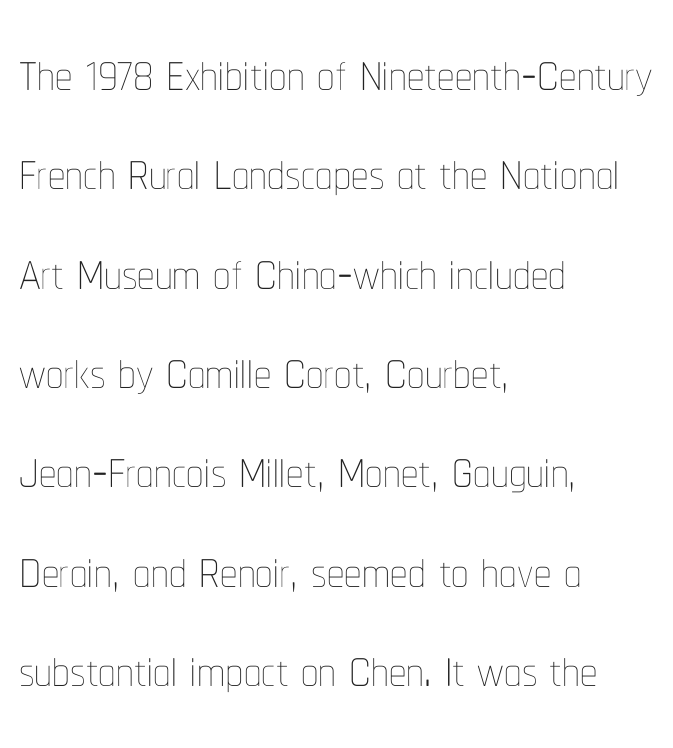
Q: Is the text bold? A: No.
Q: Is the text italic (slanted)? A: No, it is upright.
Q: Is the text underlined? A: No.
Q: How is the paragraph aligned? A: Left-aligned.
Q: Is the spacing between letters normal or unusually wide? A: Normal.
Q: Is the spacing between lines tight, normal or loose? A: Normal.
Q: Width (condensed, normal, or wide)? A: Condensed.
Q: Stroke contrast? A: Low.
Q: x-height? A: Medium.
Q: Monospaced? A: No.
